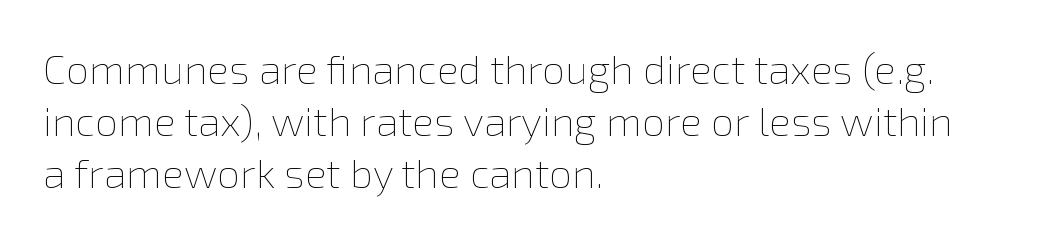
{"italic": "no", "bold": "no", "weight": "thin", "width": "normal", "stroke_contrast": "low", "x_height": "medium", "monospaced": "no", "underline": "no", "align": "left", "line_spacing": "normal", "line_spacing_ratio": 1.27, "letter_spacing": "normal", "letter_spacing_em": 0.0, "glyph_px": 41}
